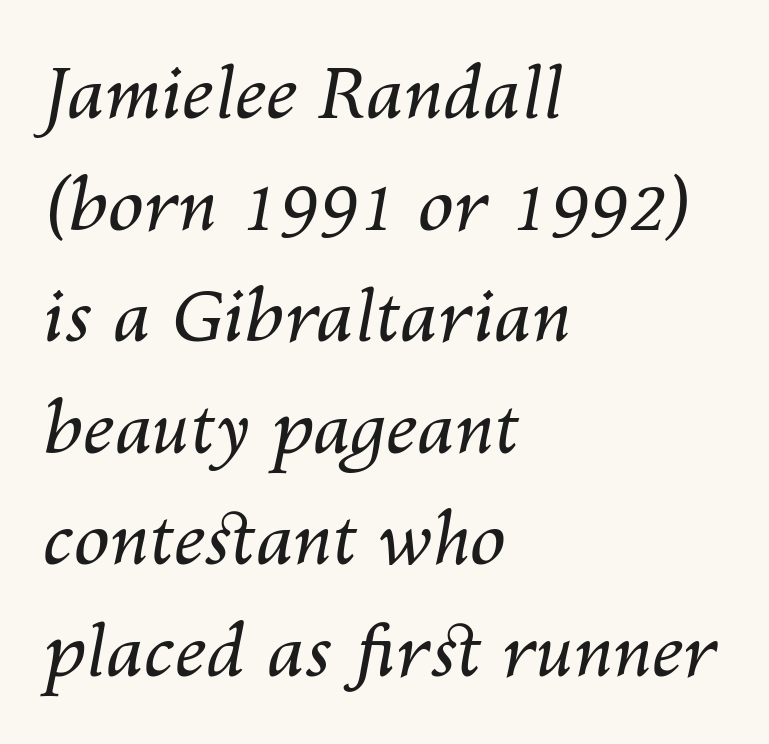
The image shows 72 px regular-weight type, italic (leaning right); set left-aligned, normal line spacing (1.55x), normal letter spacing, not underlined; medium stroke contrast and a medium x-height.
